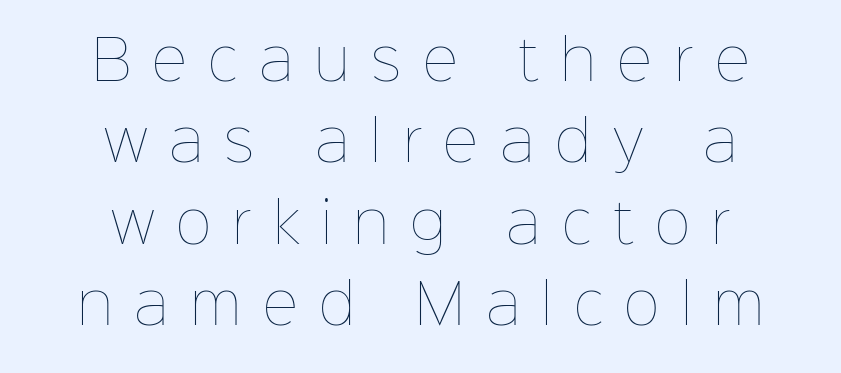
Q: Is the text bold? A: No.
Q: Is the text italic (slanted)? A: No, it is upright.
Q: Is the text underlined? A: No.
Q: How is the paragraph aligned? A: Centered.
Q: Is the spacing between letters normal or unusually wide? A: Unusually wide.
Q: Is the spacing between lines tight, normal or loose? A: Normal.
Q: Width (condensed, normal, or wide)? A: Normal.
Q: Stroke contrast? A: Low.
Q: x-height? A: Medium.
Q: Monospaced? A: No.
